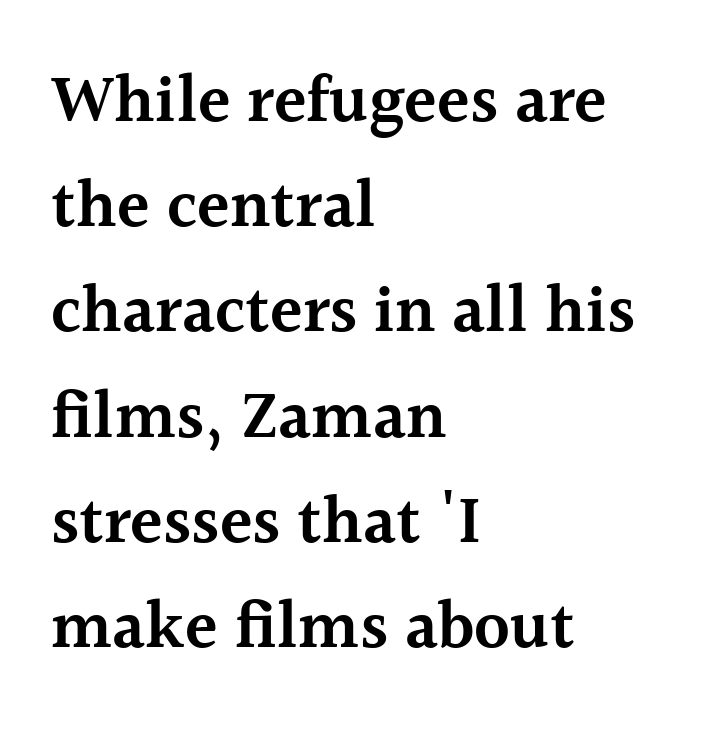
{"serif": "yes", "italic": "no", "bold": "semi", "weight": "semibold", "width": "normal", "x_height": "medium", "monospaced": "no", "underline": "no", "align": "left", "line_spacing": "normal", "line_spacing_ratio": 1.57, "letter_spacing": "normal", "letter_spacing_em": 0.0, "glyph_px": 67}
